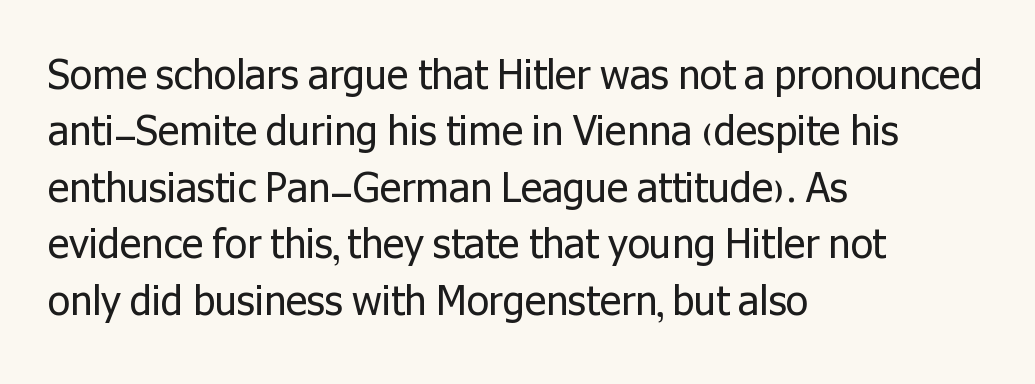
{"serif": "no", "italic": "no", "bold": "no", "weight": "regular", "width": "normal", "stroke_contrast": "low", "x_height": "medium", "monospaced": "no", "underline": "no", "align": "left", "line_spacing": "normal", "line_spacing_ratio": 1.41, "letter_spacing": "normal", "letter_spacing_em": 0.0, "glyph_px": 40}
